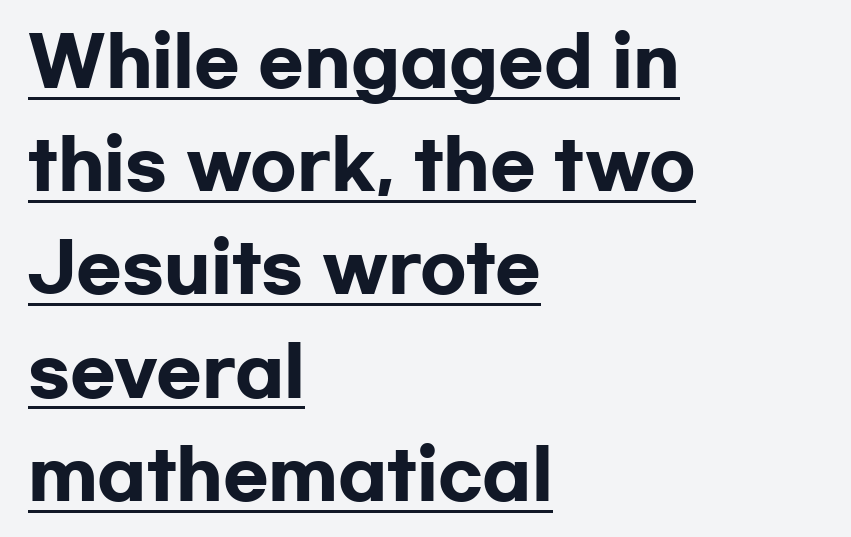
{"serif": "no", "italic": "no", "bold": "yes", "weight": "heavy", "width": "wide", "stroke_contrast": "low", "x_height": "medium", "monospaced": "no", "underline": "yes", "align": "left", "line_spacing": "normal", "line_spacing_ratio": 1.54, "letter_spacing": "normal", "letter_spacing_em": 0.0, "glyph_px": 67}
